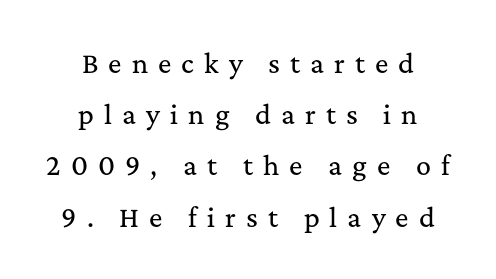
Vertically, the passage feels expansive, rows floating well apart. These lines stack symmetrically, like a column narrowing and widening about its center. Vertical strokes here are truly vertical. The string is rendered with underlining switched off.
